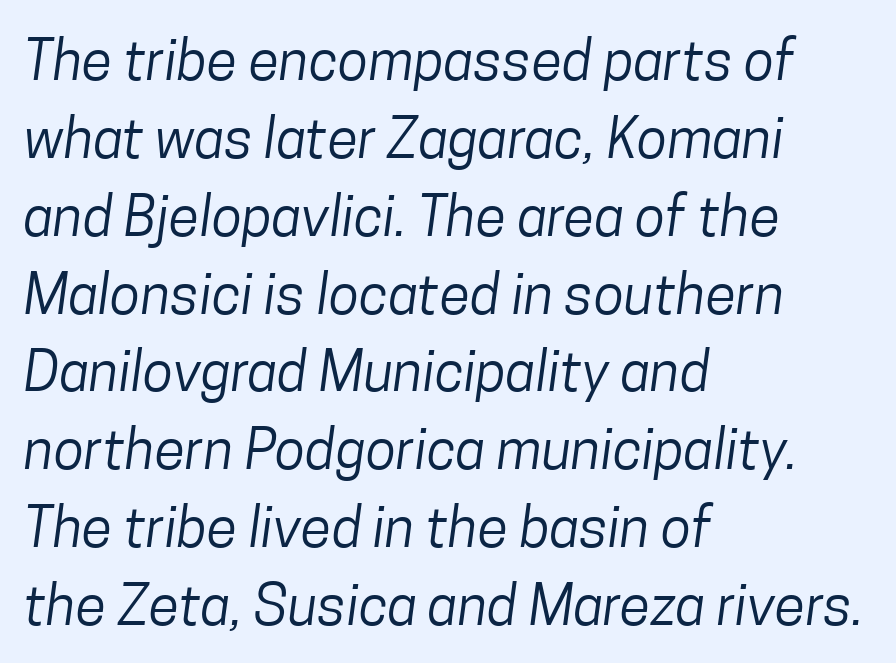
{"serif": "no", "bold": "no", "weight": "regular", "width": "condensed", "stroke_contrast": "low", "x_height": "medium", "monospaced": "no", "underline": "no", "align": "left", "line_spacing": "normal", "line_spacing_ratio": 1.39, "letter_spacing": "normal", "letter_spacing_em": 0.0, "glyph_px": 56}
